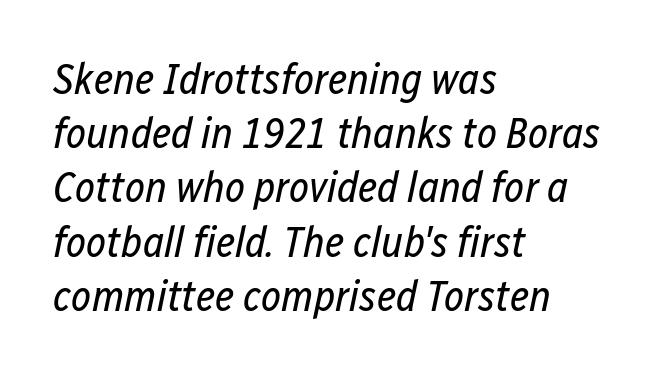
{"italic": "yes", "lean": "right", "slant_degrees": 12, "bold": "no", "weight": "regular", "width": "condensed", "stroke_contrast": "low", "x_height": "medium", "monospaced": "no", "underline": "no", "align": "left", "line_spacing": "normal", "line_spacing_ratio": 1.26, "letter_spacing": "normal", "letter_spacing_em": 0.0, "glyph_px": 43}
